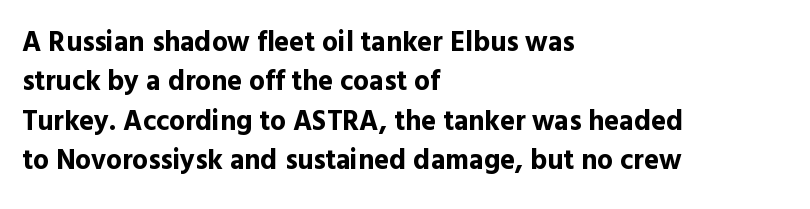
Teacher's note: observe the even left margin — that is flush-left alignment. Does the weight exceed regular? Yes, all the way to bold. The leading is moderate, giving the passage an even texture. Look at the bottom of the vertical strokes: they stop flat, with no serifs.
